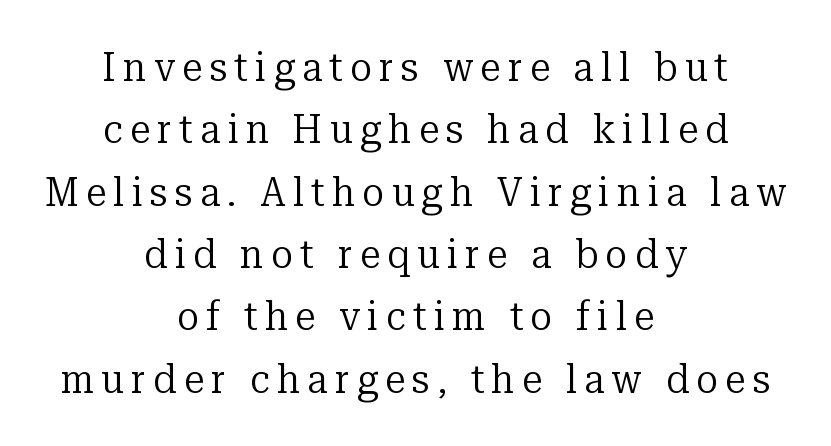
The image shows 41 px regular-weight serif type, upright; set centered, normal line spacing (1.52x), not underlined; low stroke contrast and a medium x-height.
